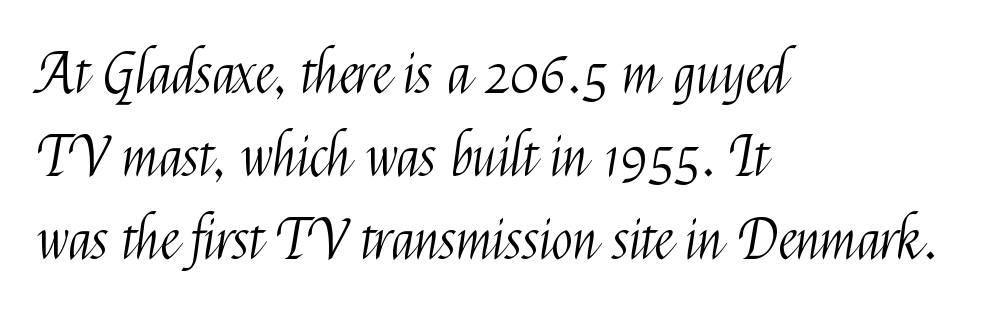
{"serif": "no", "bold": "no", "weight": "light", "width": "condensed", "stroke_contrast": "medium", "x_height": "medium", "monospaced": "no", "underline": "no", "align": "left", "line_spacing": "normal", "line_spacing_ratio": 1.48, "letter_spacing": "normal", "letter_spacing_em": 0.0, "glyph_px": 56}
